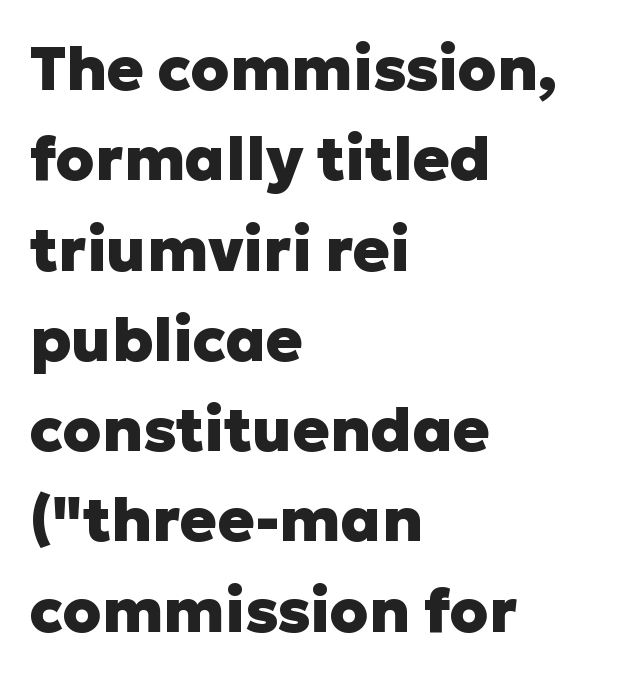
The rows are spaced the way most documents space them. This rendering features lettering with no underline. Character widths vary here, with narrow letters taking less room than wide ones. Leftover space on each line is placed entirely after the last word. The typeface chosen for these lines omits serifs. Emphasis by weight is at full strength: bold.
